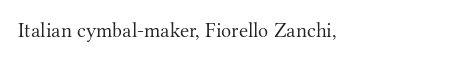
The image shows 21 px text type, upright; set normal letter spacing, not underlined.
